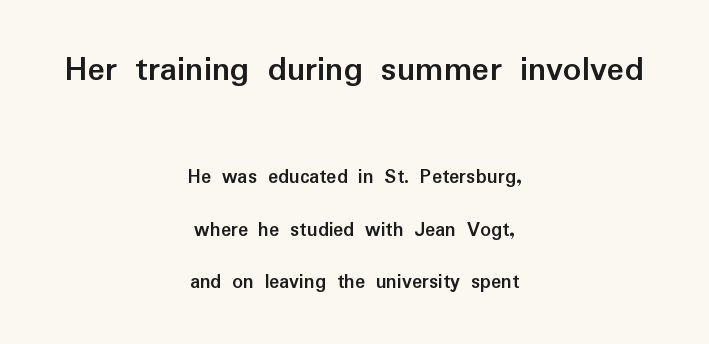
Honestly, there is no underline to notice here at all. Stroke thickness is high; the sample reads as a true bold. Italic? Not at all — the glyphs are vertical. Leftover space on each line is divided equally before and after the words.
